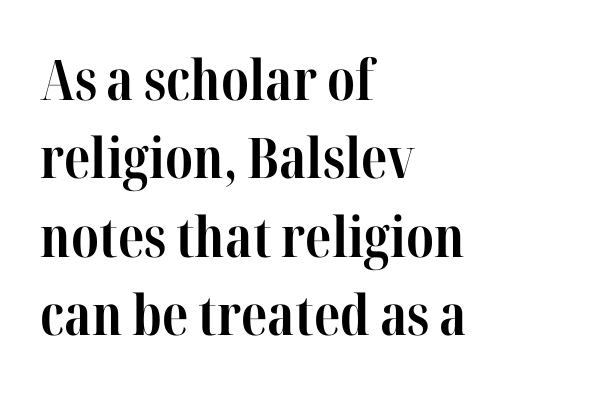
The image shows 56 px bold, condensed serif type, upright; set left-aligned, normal line spacing (1.4x), normal letter spacing, not underlined; high stroke contrast and a medium x-height.
